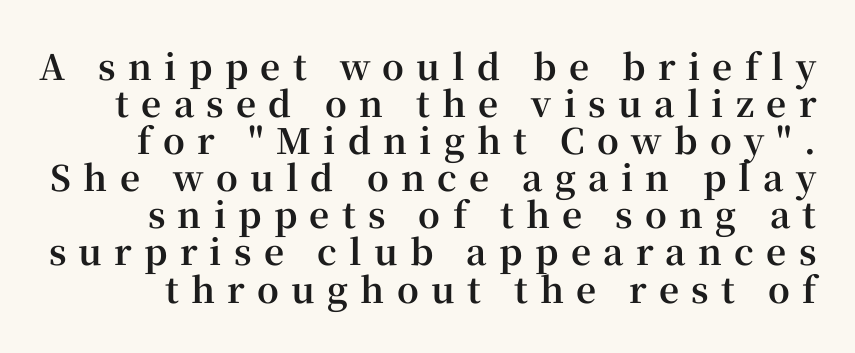
{"serif": "yes", "italic": "no", "bold": "yes", "weight": "bold", "width": "normal", "stroke_contrast": "high", "x_height": "medium", "monospaced": "no", "underline": "no", "line_spacing": "tight", "line_spacing_ratio": 1.06, "letter_spacing": "wide", "letter_spacing_em": 0.35, "glyph_px": 35}
